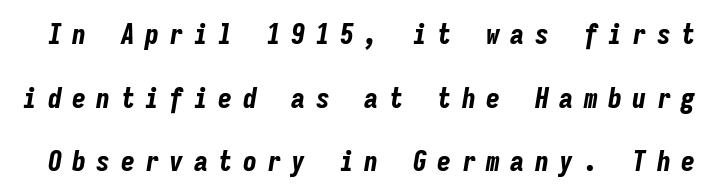
Q: Is the text bold? A: Yes.
Q: Is the text italic (slanted)? A: Yes, it leans right by about 9 degrees.
Q: Is the text underlined? A: No.
Q: Is the spacing between letters normal or unusually wide? A: Unusually wide.
Q: Is the spacing between lines tight, normal or loose? A: Loose.
Q: Width (condensed, normal, or wide)? A: Condensed.
Q: Stroke contrast? A: Low.
Q: x-height? A: Medium.
Q: Monospaced? A: Yes.
